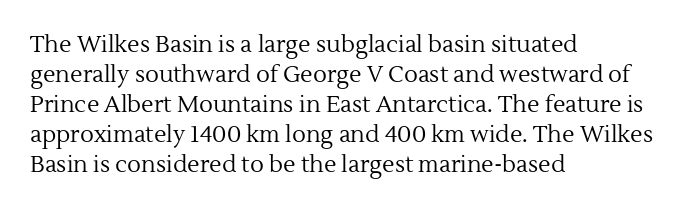
The lines are quadded left. The font sits on the lighter half of the weight spectrum, regular included. Tracking here is standard; glyphs follow each other at the usual distance. Italic? Not at all — the glyphs are vertical. Rule under the text: the space is simply empty.
